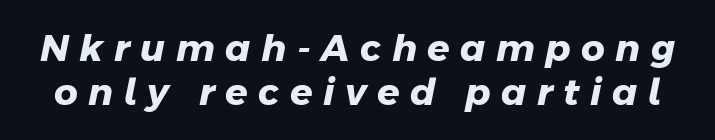
Q: Is the text bold? A: Yes.
Q: Is the typeface a serif or a sans-serif typeface? A: Sans-serif.
Q: Is the text underlined? A: No.
Q: Is the spacing between letters normal or unusually wide? A: Unusually wide.
Q: Width (condensed, normal, or wide)? A: Normal.
Q: Stroke contrast? A: Low.
Q: x-height? A: Medium.
Q: Monospaced? A: No.
